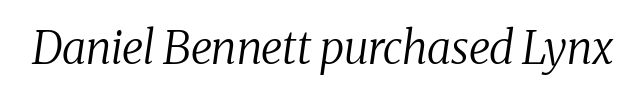
Caption: face not bold, strokes unweighted. A typesetter would label this face a serif. Beneath every word, the page is bare. The glyphs look as if they've been sheared to an angle.
